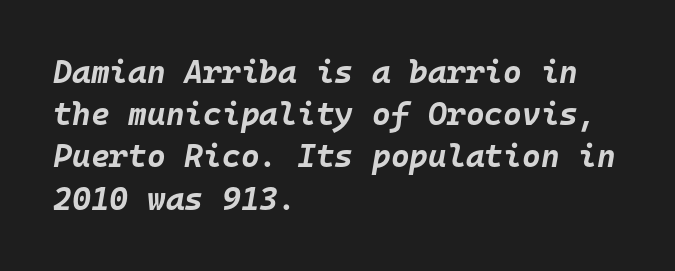
The font's italic variant was chosen for this text. Pretty heavy lettering here — definitely bold. Underlining? Definitely not there. If you measured baseline to baseline, you'd find a middling distance. Short note: letters normally spaced. These lines are rendered in a fixed-pitch font.
